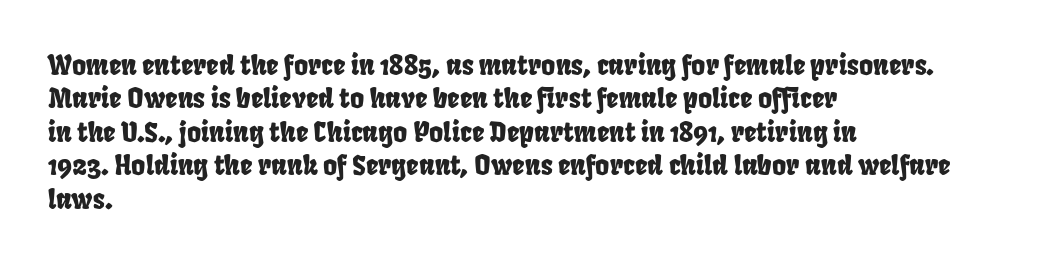
The image shows 27 px text type; set left-aligned, line spacing 1.24x, normal letter spacing, not underlined.
